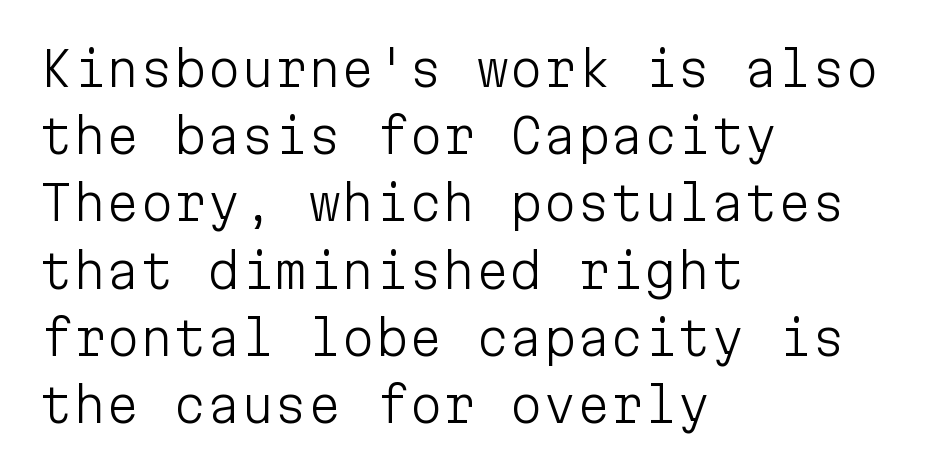
{"serif": "no", "italic": "no", "bold": "no", "weight": "light", "width": "normal", "stroke_contrast": "low", "x_height": "medium", "monospaced": "yes", "underline": "no", "align": "left", "line_spacing": "normal", "line_spacing_ratio": 1.4, "letter_spacing": "normal", "letter_spacing_em": 0.0, "glyph_px": 48}
